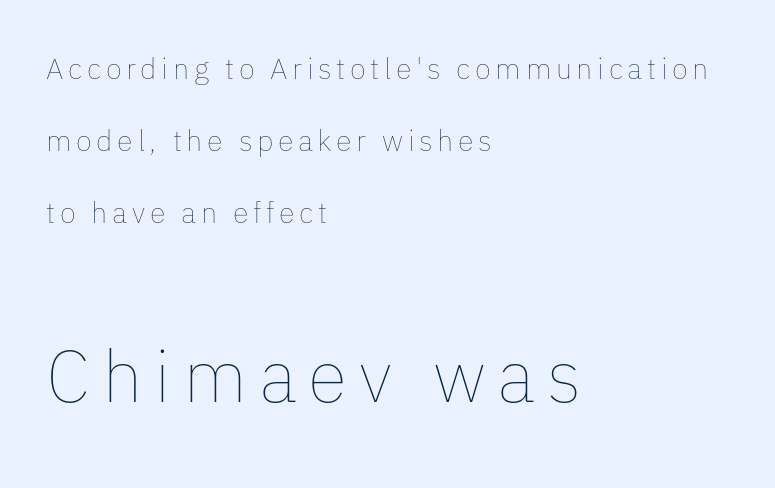
The image shows 73 px thin type, upright; set left-aligned, loose line spacing (2.48x), not underlined; the second (bottom) block is 2.52x larger; low stroke contrast and a medium x-height.
